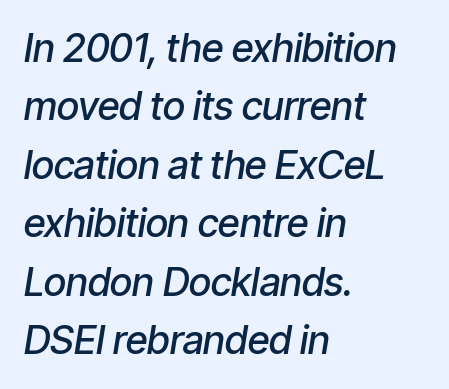
Q: Is the text bold? A: Semi-bold.
Q: Is the text italic (slanted)? A: Yes, it leans right by about 9 degrees.
Q: Is the text underlined? A: No.
Q: How is the paragraph aligned? A: Left-aligned.
Q: Is the spacing between letters normal or unusually wide? A: Normal.
Q: Is the spacing between lines tight, normal or loose? A: Normal.
Q: Width (condensed, normal, or wide)? A: Condensed.
Q: Stroke contrast? A: Low.
Q: x-height? A: Medium.
Q: Monospaced? A: No.
